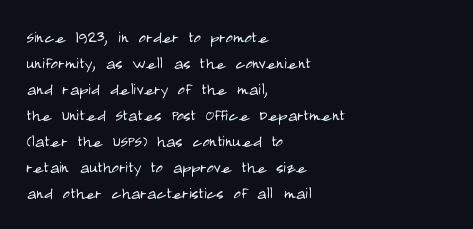
{"italic": "no", "bold": "no", "underline": "no", "align": "left", "line_spacing": "normal", "line_spacing_ratio": 1.3, "letter_spacing": "normal", "letter_spacing_em": 0.0, "glyph_px": 20}
